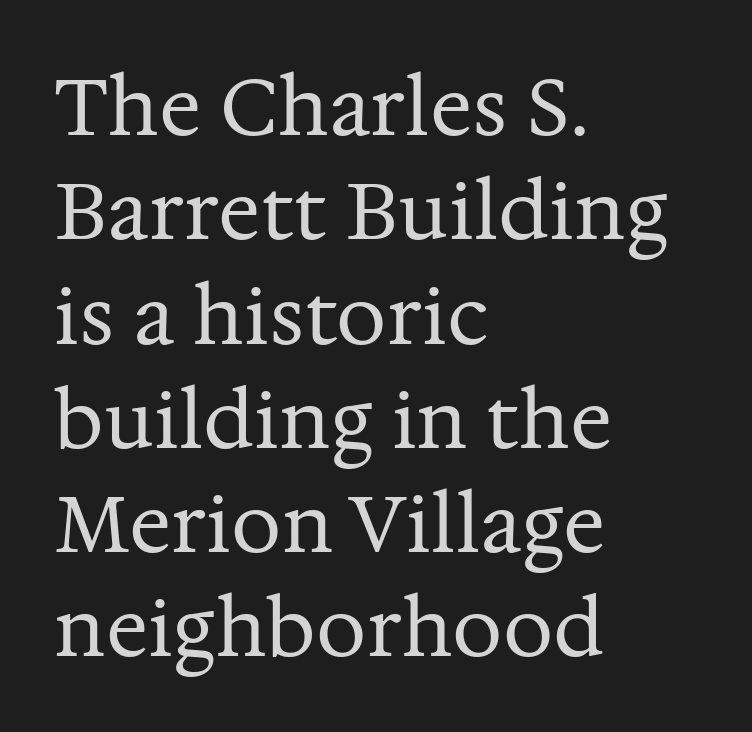
{"serif": "yes", "italic": "no", "bold": "no", "weight": "regular", "width": "normal", "stroke_contrast": "medium", "x_height": "medium", "monospaced": "no", "underline": "no", "align": "left", "line_spacing": "normal", "line_spacing_ratio": 1.32, "letter_spacing": "normal", "letter_spacing_em": 0.0, "glyph_px": 79}
